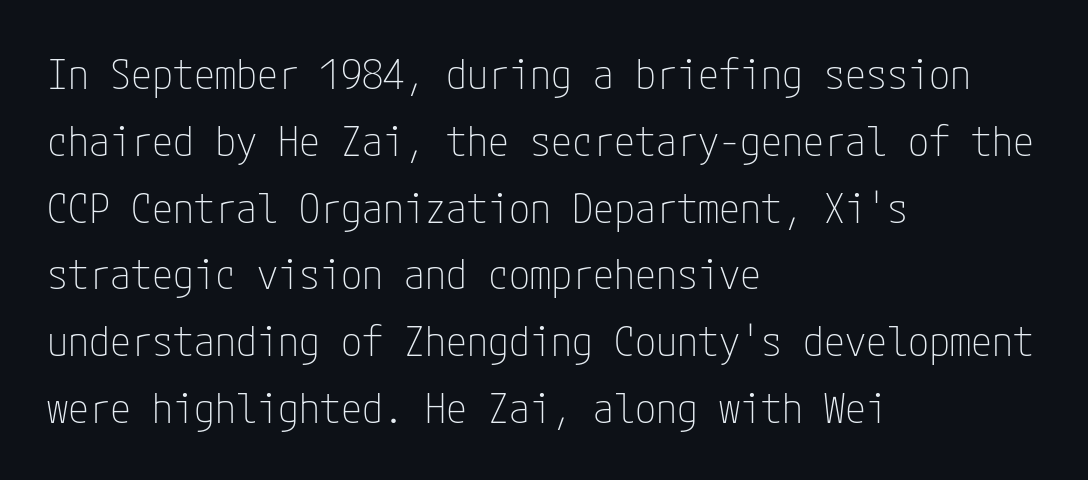
{"serif": "no", "italic": "no", "bold": "no", "weight": "thin", "width": "condensed", "stroke_contrast": "low", "x_height": "medium", "underline": "no", "align": "left", "line_spacing": "normal", "line_spacing_ratio": 1.59, "letter_spacing": "normal", "letter_spacing_em": 0.0, "glyph_px": 42}
